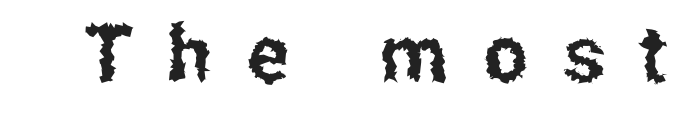
The image shows 78 px condensed sans-serif type, upright; set unusually wide letter spacing (+0.46 em), not underlined; low stroke contrast and a medium x-height.
